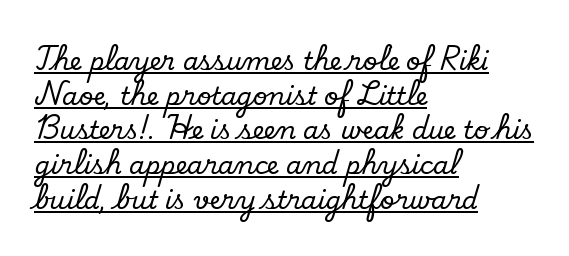
Q: Is the text italic (slanted)? A: Yes.
Q: Is the text underlined? A: Yes.
Q: How is the paragraph aligned? A: Left-aligned.
Q: Is the spacing between letters normal or unusually wide? A: Normal.
Q: Is the spacing between lines tight, normal or loose? A: Normal.
